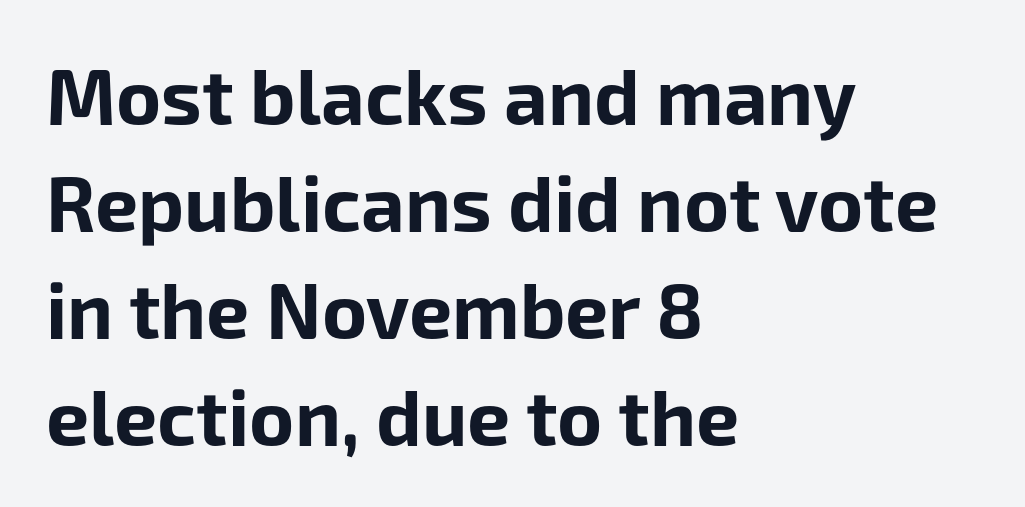
{"serif": "no", "italic": "no", "bold": "yes", "weight": "bold", "width": "normal", "stroke_contrast": "low", "x_height": "medium", "monospaced": "no", "underline": "no", "align": "left", "line_spacing": "normal", "line_spacing_ratio": 1.39, "letter_spacing": "normal", "letter_spacing_em": 0.0, "glyph_px": 77}
